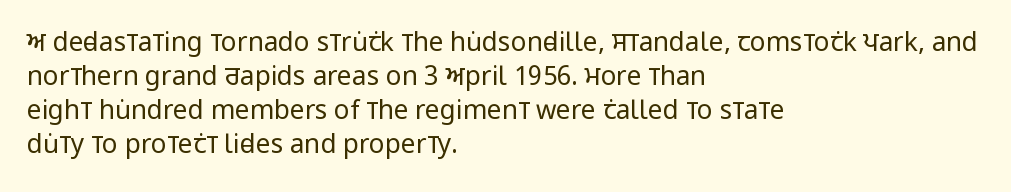
Descenders are the only things crossing below the line. All the whitespace from short lines collects on the right. Characters remain perfectly vertical along every line. The letters sit at their default tracking, neither squeezed nor spread.
